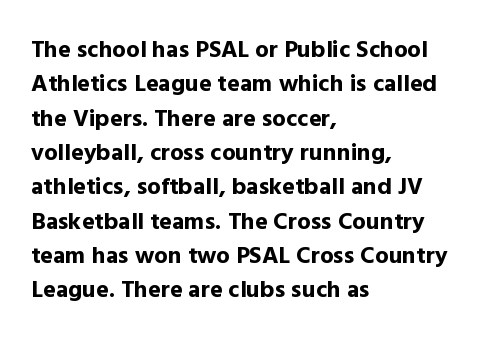
The passage shown is emphatically bold. The space directly below the letters is spotless. Italic? Not at all — the glyphs are vertical. The block of text has a typical density, with ordinary space between rows.
